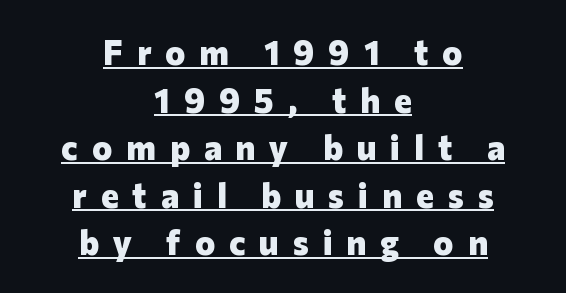
Strokes here are thick enough to call this a true bold. Looks like regular typesetting: each glyph gets only the width it needs. No feet cap the strokes, marking this as sans-serif type. Where is the straight margin? There isn't one; the lines are centered. This rendering widens character spacing well past its baseline value.
